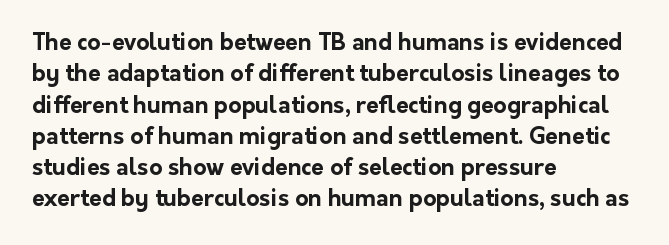
{"italic": "no", "bold": "yes", "underline": "no", "align": "left", "line_spacing": "normal", "line_spacing_ratio": 1.36, "letter_spacing": "normal", "letter_spacing_em": 0.0, "glyph_px": 23}
